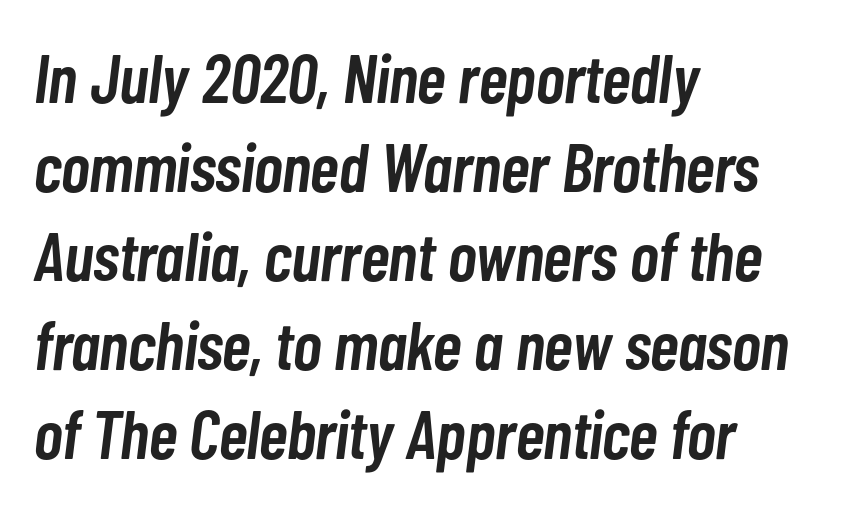
{"italic": "yes", "lean": "right", "slant_degrees": 7, "bold": "semi", "weight": "semibold", "width": "condensed", "stroke_contrast": "low", "x_height": "medium", "monospaced": "no", "underline": "no", "align": "left", "line_spacing": "normal", "line_spacing_ratio": 1.29, "letter_spacing": "normal", "letter_spacing_em": 0.0, "glyph_px": 69}
